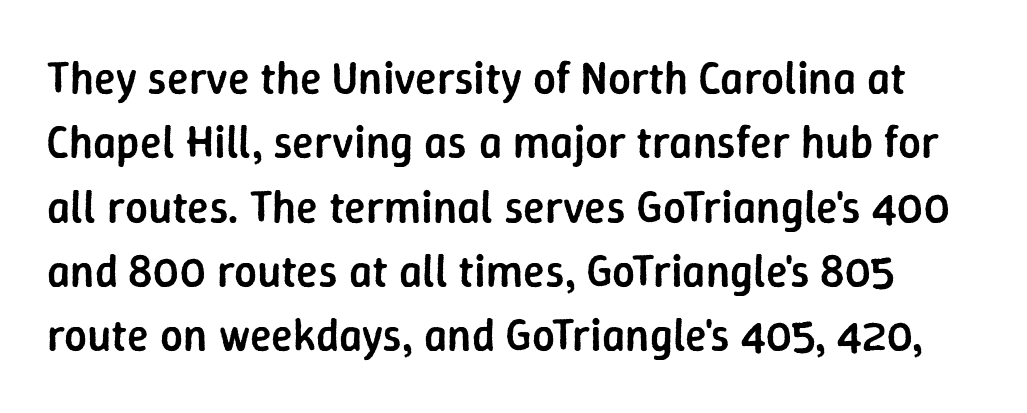
{"serif": "no", "italic": "no", "bold": "semi", "weight": "semibold", "width": "normal", "stroke_contrast": "low", "x_height": "medium", "monospaced": "no", "underline": "no", "line_spacing": "normal", "line_spacing_ratio": 1.43, "letter_spacing": "normal", "letter_spacing_em": 0.0, "glyph_px": 45}
